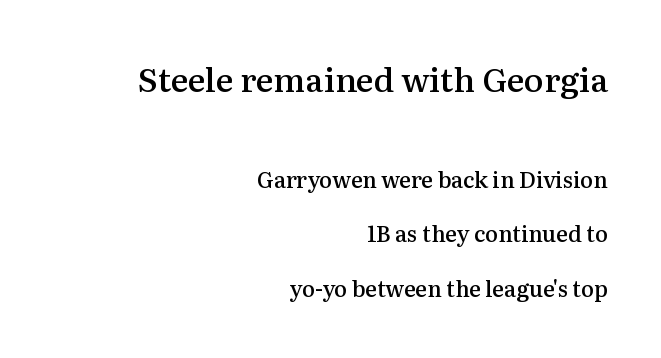
The image shows 33 px semibold serif type, upright; set right-aligned, loose line spacing (2.49x), normal letter spacing, not underlined; the first (top) block is 1.5x larger; medium stroke contrast and a medium x-height.
